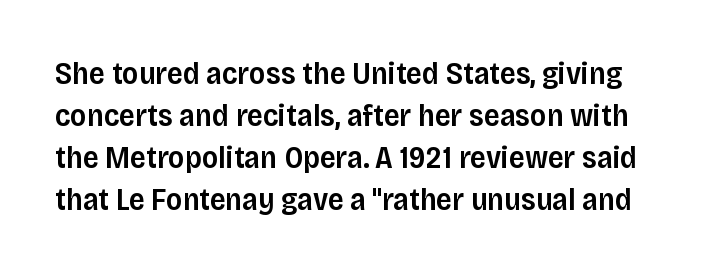
The image shows 31 px semibold sans-serif type, upright; set normal line spacing (1.35x), normal letter spacing, not underlined; low stroke contrast and a large x-height.
